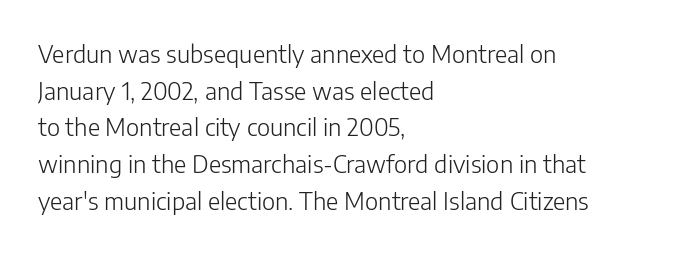
{"italic": "no", "bold": "no", "underline": "no", "align": "left", "line_spacing": "normal", "line_spacing_ratio": 1.53, "letter_spacing": "normal", "letter_spacing_em": 0.0, "glyph_px": 24}
